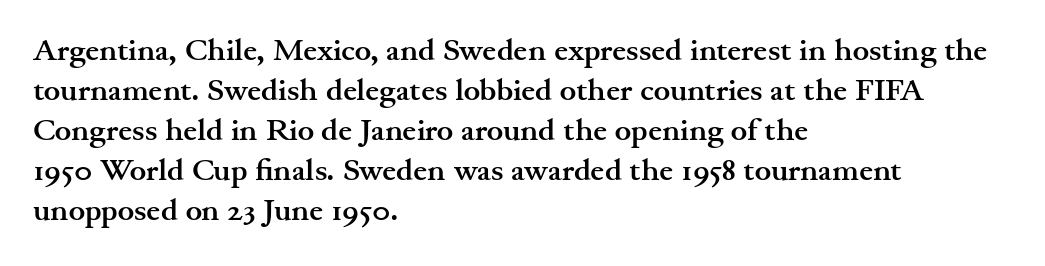
The sample has been set heavy, in full bold. Glance below the letters and you will spot only blank space. Caption: standard tracking, unaltered. The rendering anchors every line to the left-hand side. Varying glyph widths throughout — classic text-font behaviour. Ordinary non-slanted type is in use.
